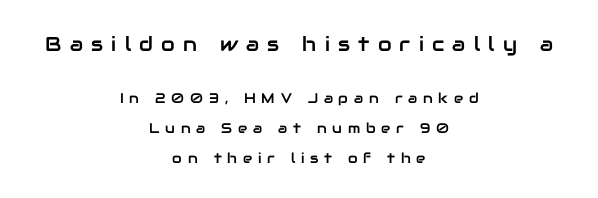
{"italic": "no", "underline": "no", "align": "center", "line_spacing": "loose", "line_spacing_ratio": 2.12, "letter_spacing": "wide", "letter_spacing_em": 0.41, "larger_block": "first", "size_ratio": 1.43, "glyph_px": 20}
